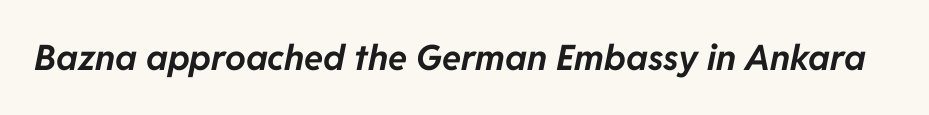
Q: Is the text bold? A: Yes.
Q: Is the text italic (slanted)? A: Yes, it leans right by about 11 degrees.
Q: Is the text underlined? A: No.
Q: Is the spacing between letters normal or unusually wide? A: Normal.
Q: Width (condensed, normal, or wide)? A: Normal.
Q: Stroke contrast? A: Low.
Q: x-height? A: Medium.
Q: Monospaced? A: No.
